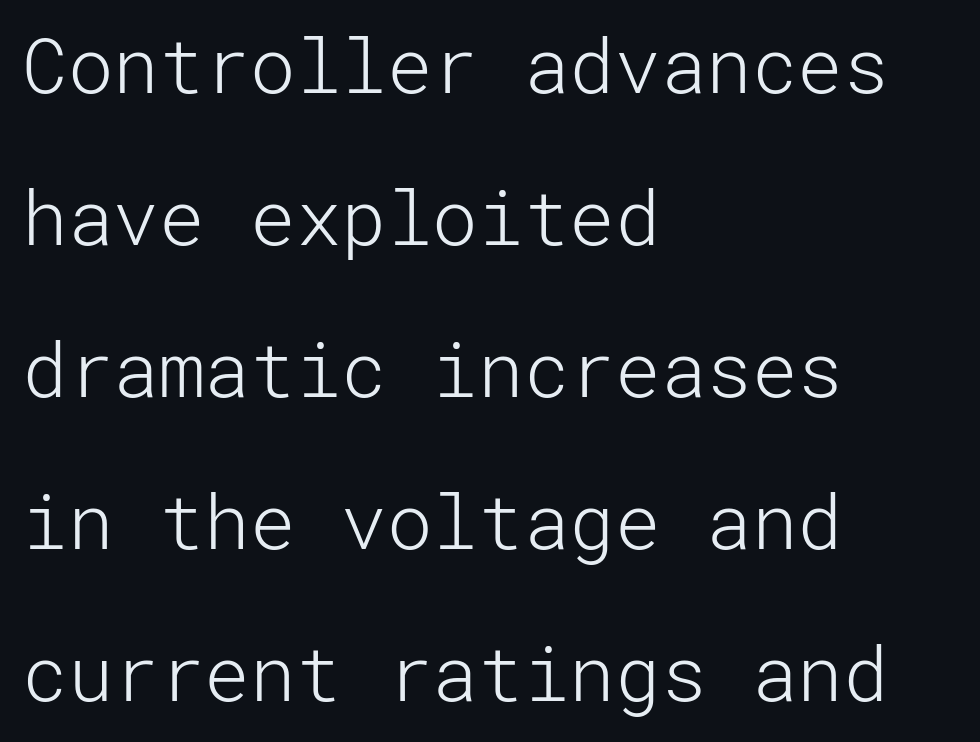
Q: Is the text bold? A: No.
Q: Is the text italic (slanted)? A: No, it is upright.
Q: Is the typeface a serif or a sans-serif typeface? A: Sans-serif.
Q: Is the text underlined? A: No.
Q: How is the paragraph aligned? A: Left-aligned.
Q: Is the spacing between letters normal or unusually wide? A: Normal.
Q: Is the spacing between lines tight, normal or loose? A: Loose.
Q: Width (condensed, normal, or wide)? A: Normal.
Q: Stroke contrast? A: Low.
Q: x-height? A: Medium.
